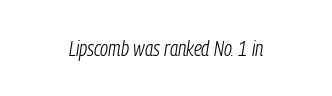
Q: Is the text bold? A: No.
Q: Is the text italic (slanted)? A: Yes, it leans right by about 9 degrees.
Q: Is the text underlined? A: No.
Q: How is the paragraph aligned? A: Centered.
Q: Is the spacing between letters normal or unusually wide? A: Normal.
